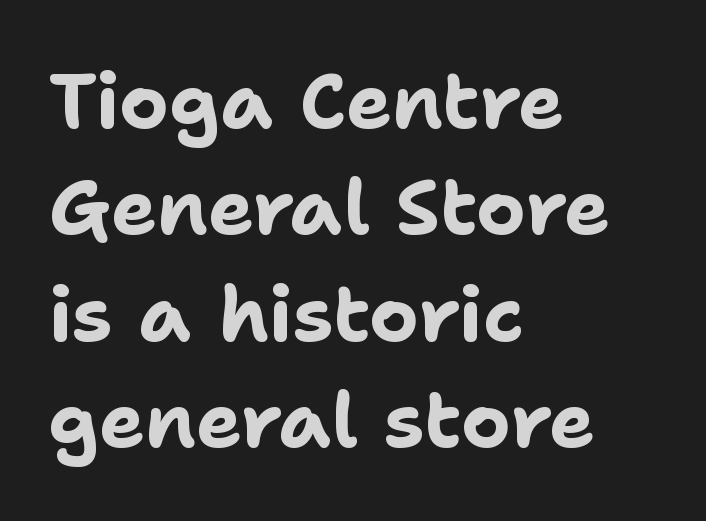
Q: Is the text bold? A: Yes.
Q: Is the text italic (slanted)? A: No, it is upright.
Q: Is the typeface a serif or a sans-serif typeface? A: Sans-serif.
Q: Is the text underlined? A: No.
Q: How is the paragraph aligned? A: Left-aligned.
Q: Is the spacing between letters normal or unusually wide? A: Normal.
Q: Is the spacing between lines tight, normal or loose? A: Normal.
Q: Width (condensed, normal, or wide)? A: Normal.
Q: Stroke contrast? A: Low.
Q: x-height? A: Medium.
Q: Monospaced? A: No.
